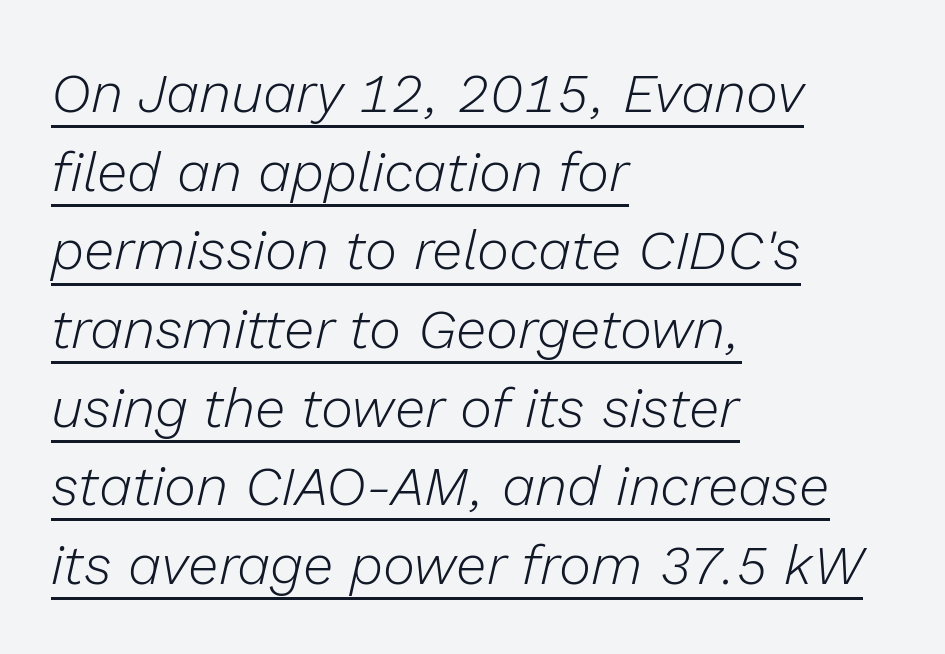
Stem width sits at or under what a default text font uses. Proportional: the letters do not fall into vertical columns. The face used here appears with an underline applied. Caption: standard tracking, unaltered. Does the leading feel generous? No, just average. Teacher's note: observe the even left margin — that is flush-left alignment.
